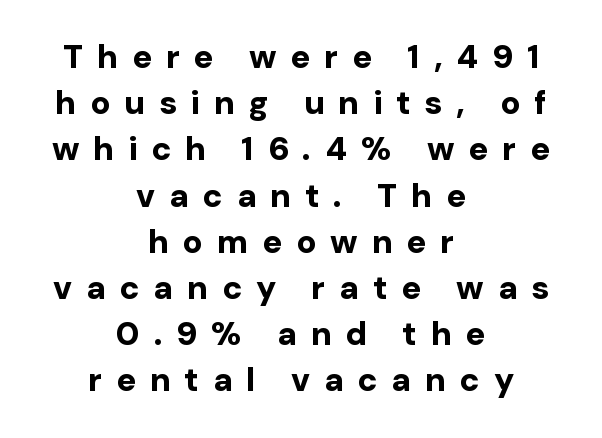
{"serif": "no", "italic": "no", "bold": "yes", "weight": "bold", "width": "normal", "stroke_contrast": "low", "x_height": "medium", "monospaced": "no", "underline": "no", "align": "center", "line_spacing": "normal", "line_spacing_ratio": 1.4, "letter_spacing": "wide", "letter_spacing_em": 0.42, "glyph_px": 33}
